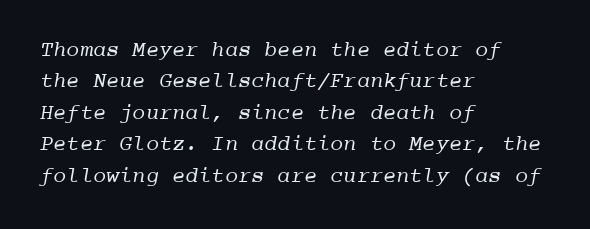
The image shows 22 px text type; set left-aligned, normal line spacing (1.43x), normal letter spacing, not underlined.
